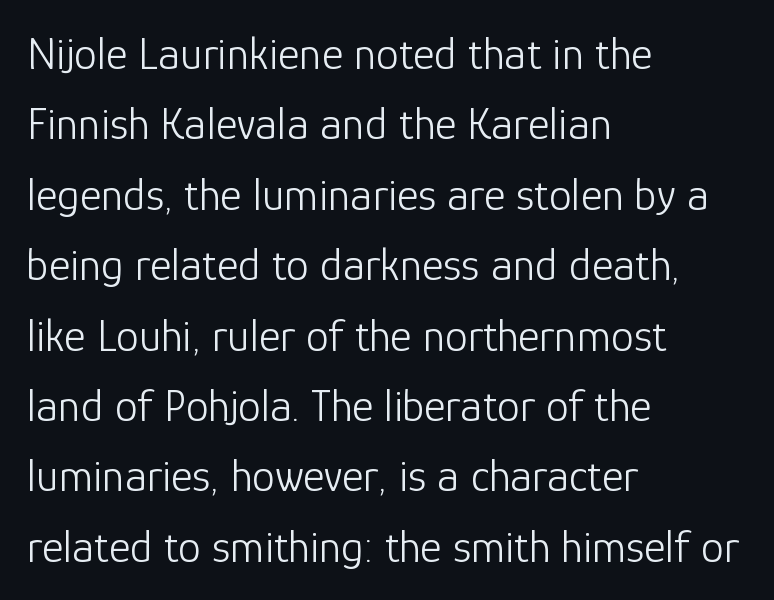
Q: Is the text bold? A: No.
Q: Is the text italic (slanted)? A: No, it is upright.
Q: Is the typeface a serif or a sans-serif typeface? A: Sans-serif.
Q: Is the text underlined? A: No.
Q: How is the paragraph aligned? A: Left-aligned.
Q: Is the spacing between letters normal or unusually wide? A: Normal.
Q: Is the spacing between lines tight, normal or loose? A: Normal.
Q: Width (condensed, normal, or wide)? A: Normal.
Q: Stroke contrast? A: Low.
Q: x-height? A: Medium.
Q: Monospaced? A: No.
